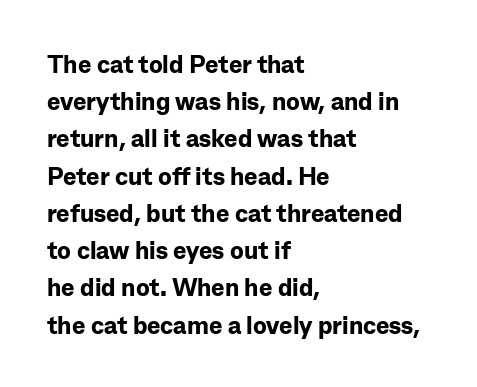
{"italic": "no", "bold": "yes", "underline": "no", "align": "left", "line_spacing": "normal", "line_spacing_ratio": 1.49, "letter_spacing": "normal", "letter_spacing_em": 0.0, "glyph_px": 25}
